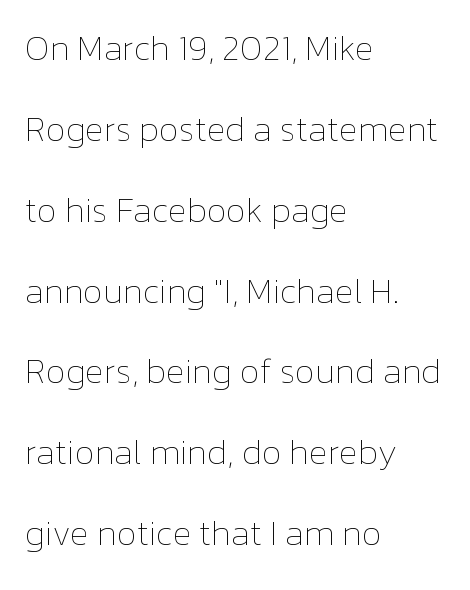
Character widths vary here, with narrow letters taking less room than wide ones. Caption: face not bold, strokes unweighted. This is roman type, the default non-slanted kind. The string is rendered with underlining switched off.
